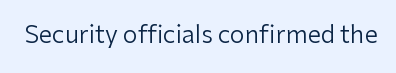
Q: Is the text bold? A: No.
Q: Is the text italic (slanted)? A: No, it is upright.
Q: Is the text underlined? A: No.
Q: Is the spacing between letters normal or unusually wide? A: Normal.
